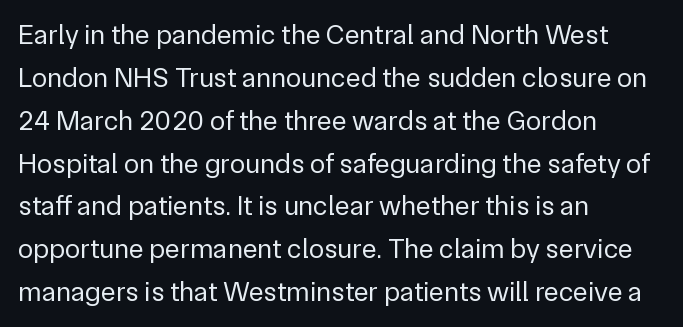
Q: Is the text bold? A: No.
Q: Is the text italic (slanted)? A: No, it is upright.
Q: Is the typeface a serif or a sans-serif typeface? A: Sans-serif.
Q: Is the text underlined? A: No.
Q: How is the paragraph aligned? A: Left-aligned.
Q: Is the spacing between letters normal or unusually wide? A: Normal.
Q: Is the spacing between lines tight, normal or loose? A: Normal.
Q: Width (condensed, normal, or wide)? A: Normal.
Q: Stroke contrast? A: Low.
Q: x-height? A: Medium.
Q: Monospaced? A: No.
